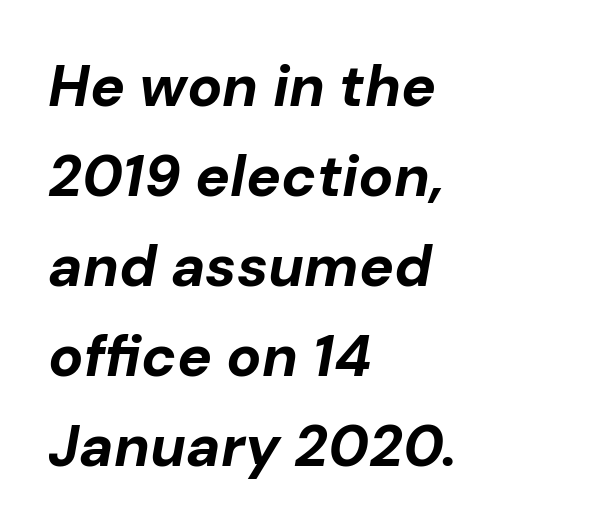
{"italic": "yes", "lean": "right", "slant_degrees": 10, "bold": "yes", "weight": "bold", "width": "normal", "stroke_contrast": "low", "x_height": "medium", "monospaced": "no", "underline": "no", "align": "left", "line_spacing": "normal", "line_spacing_ratio": 1.55, "letter_spacing": "normal", "letter_spacing_em": 0.0, "glyph_px": 58}
